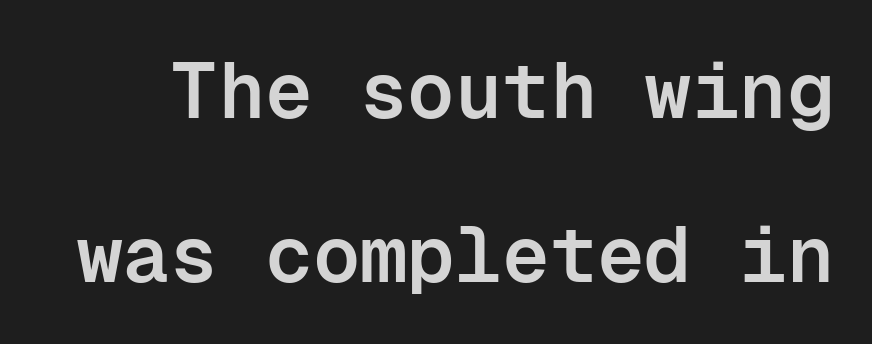
The image shows 79 px semibold sans-serif type, upright, monospaced; set loose line spacing (2.07x), normal letter spacing, not underlined; low stroke contrast and a medium x-height.
